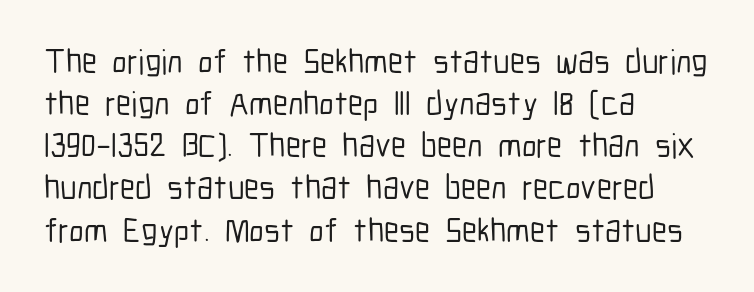
Q: Is the text italic (slanted)? A: No, it is upright.
Q: Is the typeface a serif or a sans-serif typeface? A: Sans-serif.
Q: Is the text underlined? A: No.
Q: How is the paragraph aligned? A: Left-aligned.
Q: Is the spacing between letters normal or unusually wide? A: Normal.
Q: Width (condensed, normal, or wide)? A: Condensed.
Q: Stroke contrast? A: Low.
Q: x-height? A: Medium.
Q: Monospaced? A: No.
